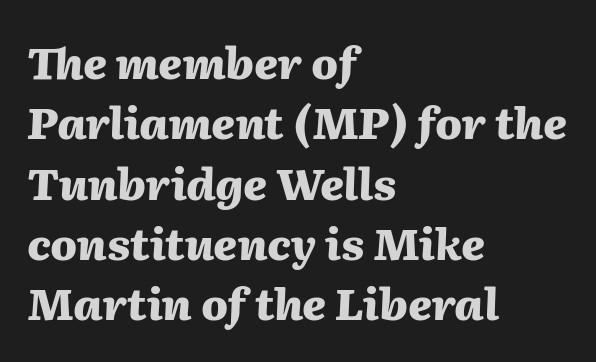
{"italic": "yes", "lean": "right", "slant_degrees": 2, "bold": "yes", "weight": "heavy", "width": "normal", "stroke_contrast": "medium", "x_height": "medium", "monospaced": "no", "underline": "no", "align": "left", "line_spacing": "normal", "line_spacing_ratio": 1.37, "letter_spacing": "normal", "letter_spacing_em": 0.0, "glyph_px": 44}
